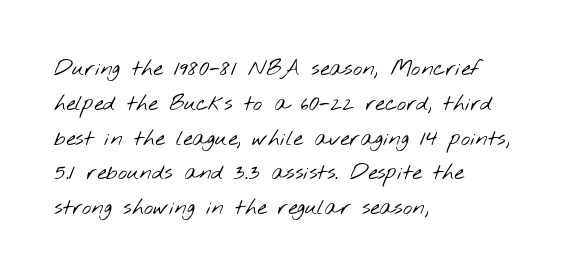
The image shows 22 px text type; set left-aligned, normal line spacing (1.58x), normal letter spacing, not underlined.
